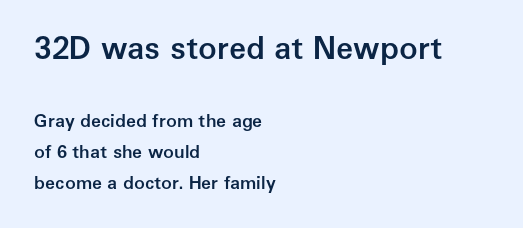
Q: Is the text bold? A: Semi-bold.
Q: Is the text italic (slanted)? A: No, it is upright.
Q: Is the typeface a serif or a sans-serif typeface? A: Sans-serif.
Q: Is the text underlined? A: No.
Q: How is the paragraph aligned? A: Left-aligned.
Q: Is the spacing between letters normal or unusually wide? A: Normal.
Q: Which block of text is set in a larger size, the first (top) or the second (bottom)? A: The first (top) one.
Q: Width (condensed, normal, or wide)? A: Normal.
Q: Stroke contrast? A: Low.
Q: x-height? A: Medium.
Q: Monospaced? A: No.
